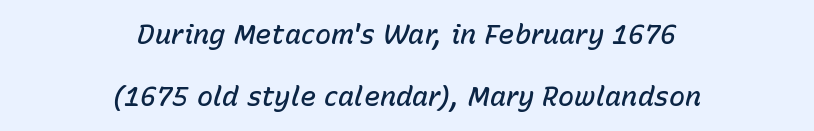
{"italic": "yes", "lean": "right", "slant_degrees": 15, "bold": "semi", "underline": "no", "align": "center", "line_spacing": "loose", "line_spacing_ratio": 2.28, "letter_spacing": "normal", "letter_spacing_em": 0.0, "glyph_px": 27}
